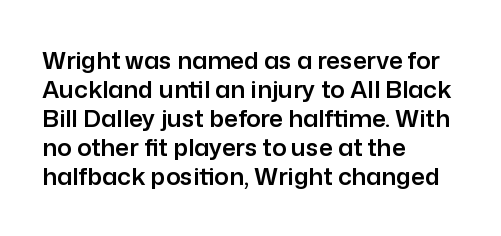
{"italic": "no", "underline": "no", "align": "left", "line_spacing_ratio": 1.21, "letter_spacing": "normal", "letter_spacing_em": 0.0, "glyph_px": 24}
